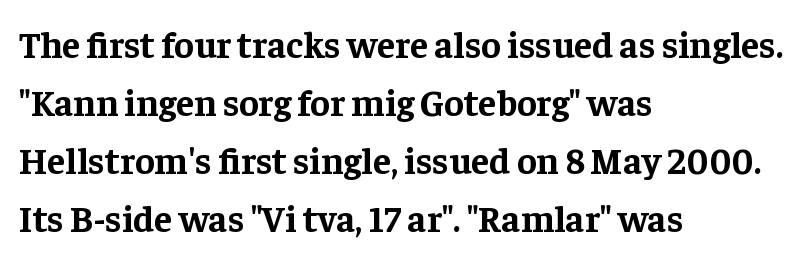
The image shows 37 px bold serif type, upright; set left-aligned, normal line spacing (1.57x), normal letter spacing, not underlined; low stroke contrast and a medium x-height.
